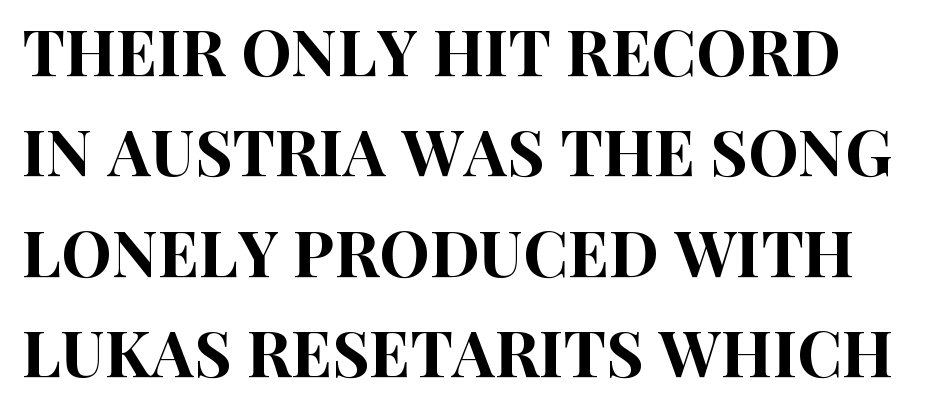
{"serif": "no", "italic": "no", "width": "condensed", "stroke_contrast": "high", "x_height": "large", "monospaced": "no", "underline": "no", "line_spacing": "normal", "line_spacing_ratio": 1.57, "letter_spacing": "normal", "letter_spacing_em": 0.0, "glyph_px": 64}
